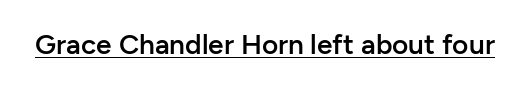
{"serif": "no", "italic": "no", "bold": "semi", "weight": "semibold", "width": "normal", "stroke_contrast": "low", "x_height": "medium", "monospaced": "no", "underline": "yes", "letter_spacing": "normal", "letter_spacing_em": 0.0, "glyph_px": 28}
